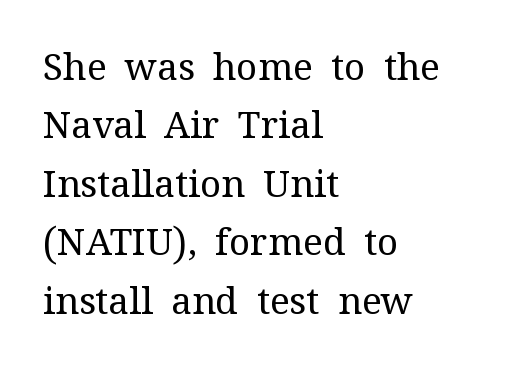
Q: Is the text bold? A: No.
Q: Is the text italic (slanted)? A: No, it is upright.
Q: Is the typeface a serif or a sans-serif typeface? A: Serif.
Q: Is the text underlined? A: No.
Q: How is the paragraph aligned? A: Left-aligned.
Q: Is the spacing between letters normal or unusually wide? A: Normal.
Q: Is the spacing between lines tight, normal or loose? A: Normal.
Q: Width (condensed, normal, or wide)? A: Normal.
Q: Stroke contrast? A: Medium.
Q: x-height? A: Medium.
Q: Monospaced? A: No.
